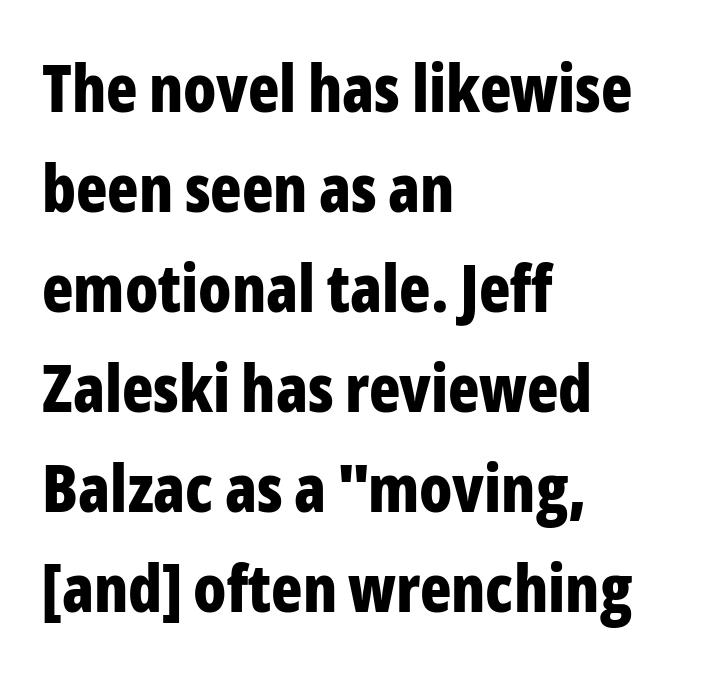
{"serif": "no", "italic": "no", "bold": "yes", "weight": "bold", "width": "condensed", "stroke_contrast": "low", "x_height": "medium", "monospaced": "no", "underline": "no", "align": "left", "line_spacing": "normal", "line_spacing_ratio": 1.54, "letter_spacing": "normal", "letter_spacing_em": 0.0, "glyph_px": 65}
